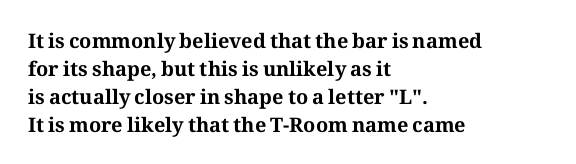
{"italic": "no", "bold": "yes", "underline": "no", "align": "left", "line_spacing": "normal", "line_spacing_ratio": 1.4, "letter_spacing": "normal", "letter_spacing_em": 0.0, "glyph_px": 20}
